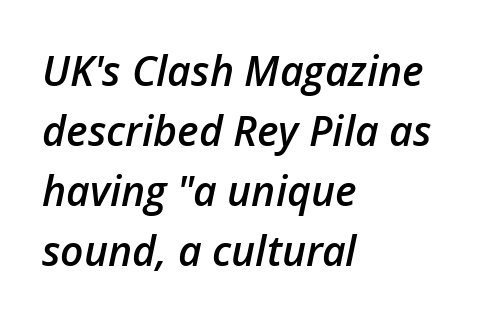
The image shows 41 px semibold type, italic (leaning right); set left-aligned, normal line spacing (1.46x), normal letter spacing, not underlined; low stroke contrast and a medium x-height.
